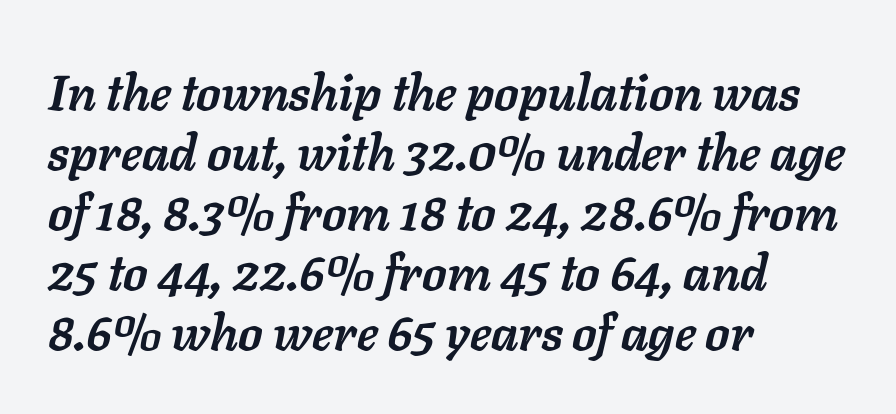
The image shows 50 px semibold type, italic (leaning right); set left-aligned, line spacing 1.2x, normal letter spacing, not underlined; low stroke contrast and a medium x-height.
